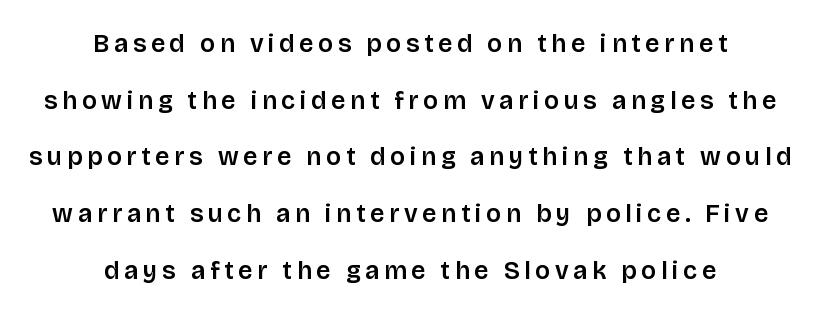
Q: Is the text italic (slanted)? A: No, it is upright.
Q: Is the text underlined? A: No.
Q: How is the paragraph aligned? A: Centered.
Q: Is the spacing between lines tight, normal or loose? A: Loose.
